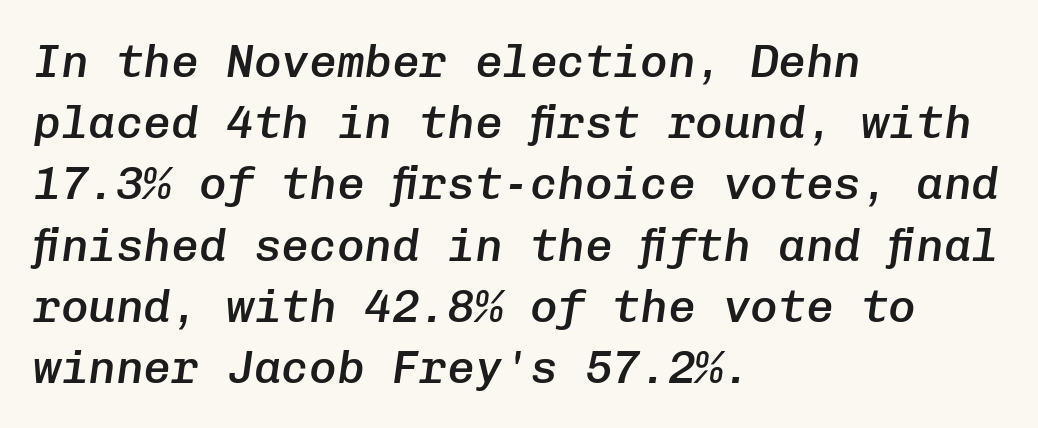
Q: Is the text bold? A: Semi-bold.
Q: Is the text italic (slanted)? A: Yes, it leans right by about 8 degrees.
Q: Is the text underlined? A: No.
Q: How is the paragraph aligned? A: Left-aligned.
Q: Is the spacing between letters normal or unusually wide? A: Normal.
Q: Is the spacing between lines tight, normal or loose? A: Normal.
Q: Width (condensed, normal, or wide)? A: Normal.
Q: Stroke contrast? A: Low.
Q: x-height? A: Medium.
Q: Monospaced? A: Yes.
